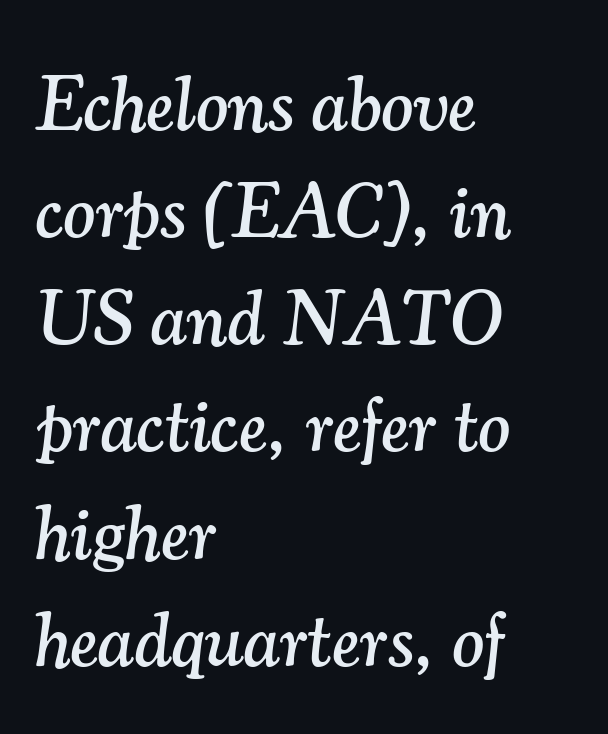
Q: Is the text italic (slanted)? A: Yes, it leans right by about 7 degrees.
Q: Is the typeface a serif or a sans-serif typeface? A: Serif.
Q: Is the text underlined? A: No.
Q: How is the paragraph aligned? A: Left-aligned.
Q: Is the spacing between letters normal or unusually wide? A: Normal.
Q: Is the spacing between lines tight, normal or loose? A: Normal.
Q: Width (condensed, normal, or wide)? A: Normal.
Q: Stroke contrast? A: Medium.
Q: x-height? A: Small.
Q: Monospaced? A: No.
